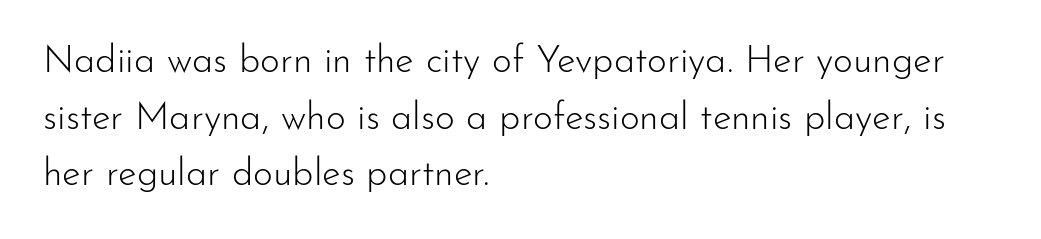
Q: Is the text bold? A: No.
Q: Is the text italic (slanted)? A: No, it is upright.
Q: Is the typeface a serif or a sans-serif typeface? A: Sans-serif.
Q: Is the text underlined? A: No.
Q: How is the paragraph aligned? A: Left-aligned.
Q: Is the spacing between letters normal or unusually wide? A: Normal.
Q: Is the spacing between lines tight, normal or loose? A: Normal.
Q: Width (condensed, normal, or wide)? A: Normal.
Q: Stroke contrast? A: Low.
Q: x-height? A: Small.
Q: Monospaced? A: No.
